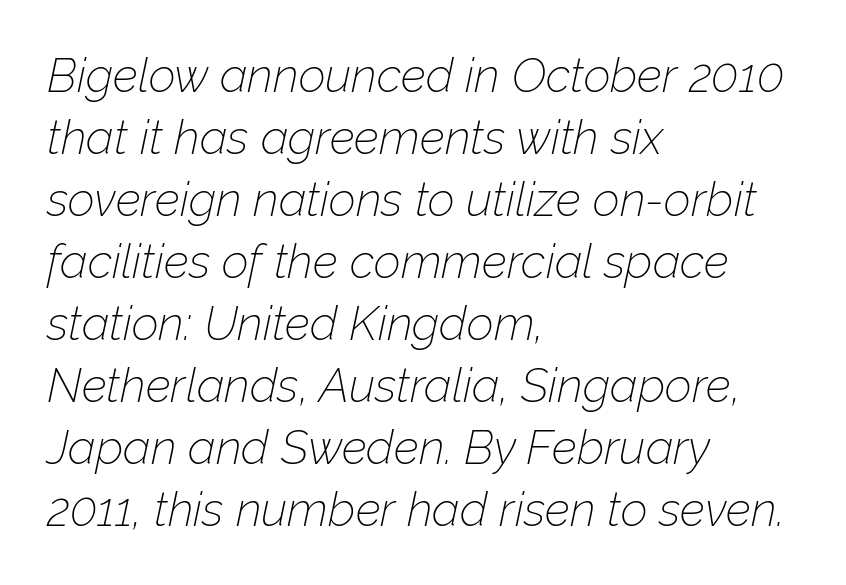
The image shows 47 px thin type, italic (leaning right); set left-aligned, normal line spacing (1.32x), normal letter spacing, not underlined; low stroke contrast and a medium x-height.
